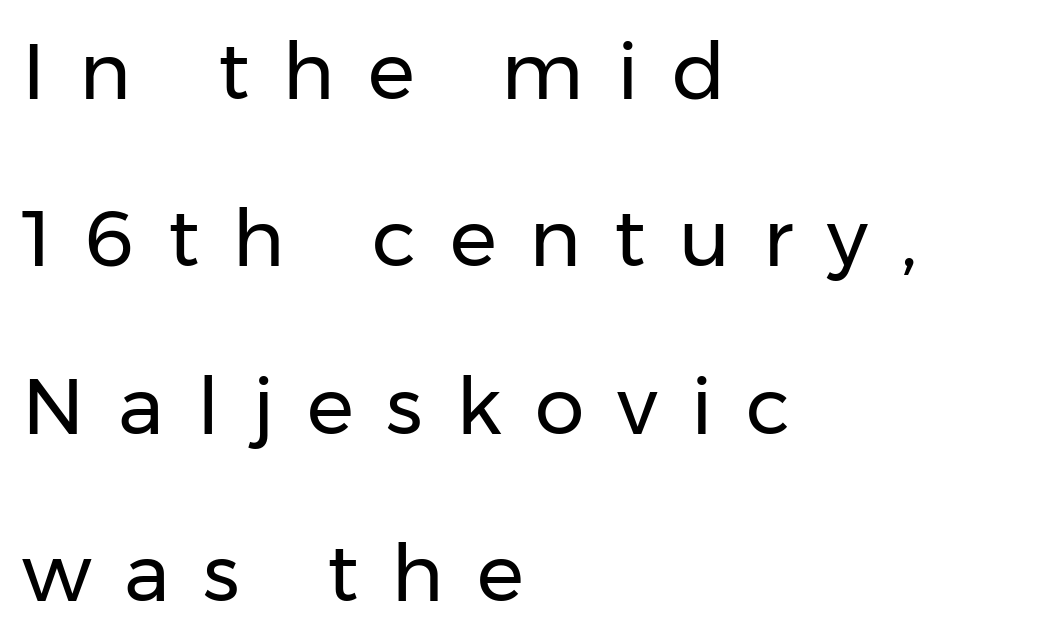
{"serif": "no", "italic": "no", "bold": "no", "weight": "regular", "width": "normal", "stroke_contrast": "low", "x_height": "medium", "monospaced": "no", "underline": "no", "align": "left", "line_spacing": "loose", "line_spacing_ratio": 2.12, "letter_spacing": "wide", "letter_spacing_em": 0.42, "glyph_px": 79}
